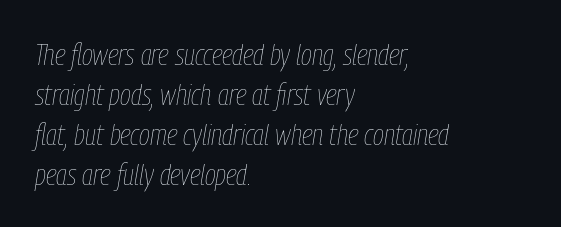
{"italic": "yes", "lean": "right", "slant_degrees": 9, "bold": "no", "weight": "thin", "width": "condensed", "stroke_contrast": "low", "x_height": "medium", "monospaced": "no", "underline": "no", "align": "left", "line_spacing": "normal", "line_spacing_ratio": 1.33, "letter_spacing": "normal", "letter_spacing_em": 0.0, "glyph_px": 30}
